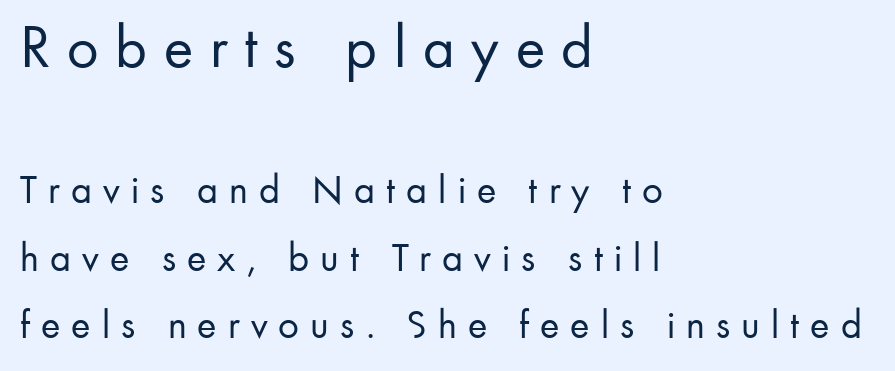
{"serif": "no", "italic": "no", "bold": "no", "weight": "regular", "width": "normal", "stroke_contrast": "low", "x_height": "small", "monospaced": "no", "underline": "no", "align": "left", "line_spacing": "normal", "line_spacing_ratio": 1.65, "letter_spacing": "wide", "letter_spacing_em": 0.27, "larger_block": "first", "size_ratio": 1.51, "glyph_px": 62}
